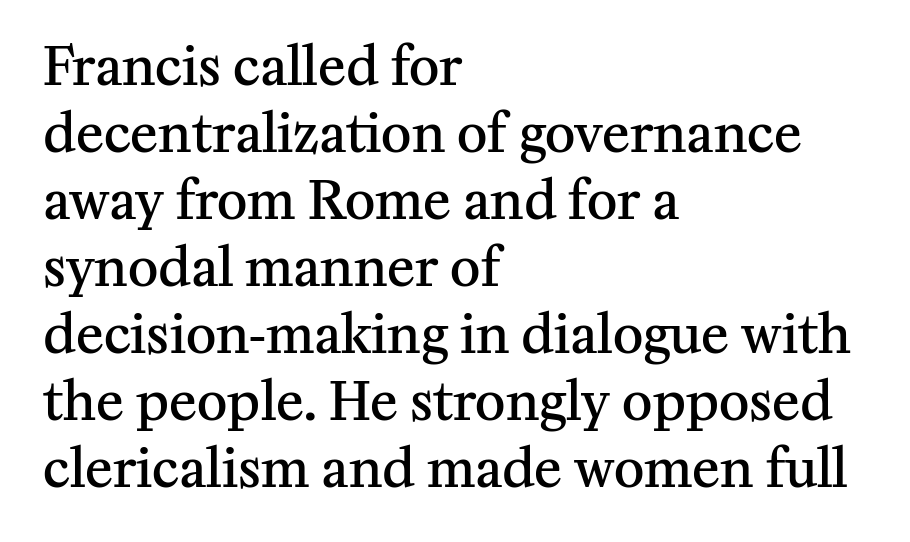
The image shows 52 px semibold serif type, upright; set left-aligned, normal line spacing (1.29x), normal letter spacing, not underlined; medium stroke contrast and a medium x-height.
